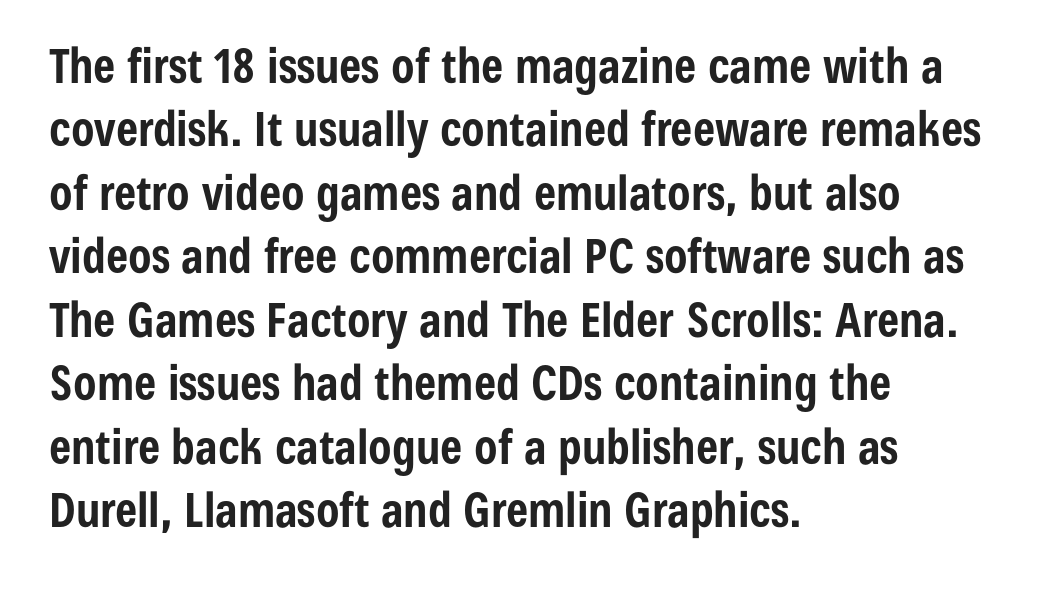
Leftover space on each line is placed entirely after the last word. Spacing verdict: proportional, widths tailored to each character. Descenders hang freely into open space. The passage shown is typeset with a sans-serif family.
